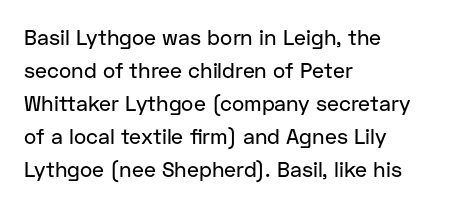
Do the letters lean? They stand straight. You could call the tracking neutral — neither tight nor loose. The passage shown is not underscored anywhere. The ragged edge is on the right, which tells us the setting is flush left. Students, observe: this is what conventionally led text looks like.
